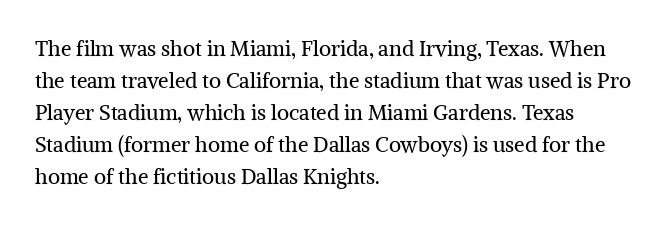
Q: Is the text bold? A: No.
Q: Is the text italic (slanted)? A: No, it is upright.
Q: Is the text underlined? A: No.
Q: How is the paragraph aligned? A: Left-aligned.
Q: Is the spacing between letters normal or unusually wide? A: Normal.
Q: Is the spacing between lines tight, normal or loose? A: Normal.
